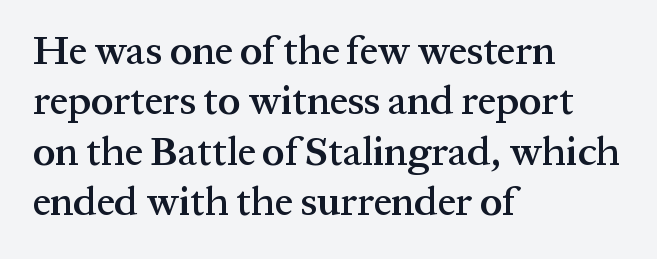
The typesetting leans somewhat heavy: a semibold. The text block is weighted toward the left margin, trailing off unevenly rightward. Typographically, this falls in the serif category. Normally led — the rows are evenly, conventionally spaced.
